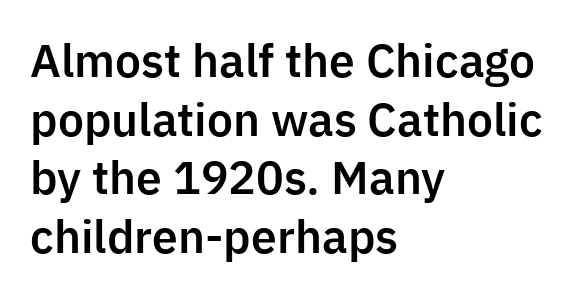
{"serif": "no", "italic": "no", "width": "normal", "stroke_contrast": "low", "x_height": "medium", "monospaced": "no", "underline": "no", "align": "left", "line_spacing": "normal", "line_spacing_ratio": 1.33, "letter_spacing": "normal", "letter_spacing_em": 0.0, "glyph_px": 44}
